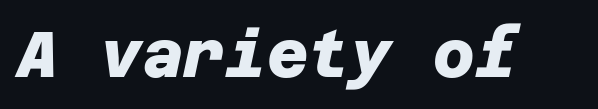
The image shows 64 px heavy sans-serif type; set normal letter spacing, not underlined; low stroke contrast and a large x-height.
